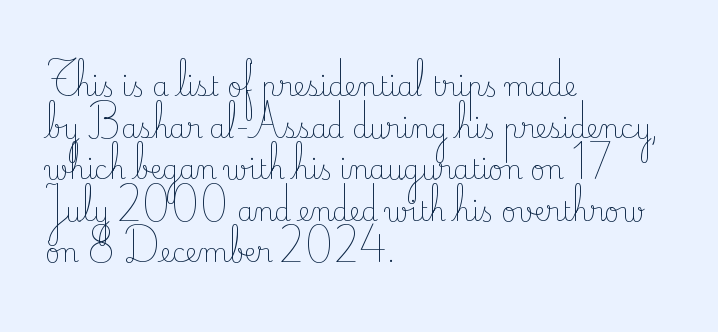
The image shows 26 px text type, upright; set left-aligned, normal line spacing (1.6x), normal letter spacing, not underlined.
